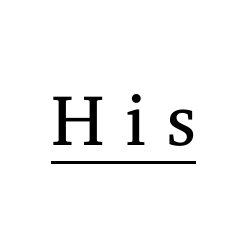
The passage shown is underscored from start to finish. The tracking jumps out immediately: characters are airy and widely separated. No heavy texture on the line: the type isn't bold. This sample has the flowing, uneven cadence of proportional lettering.
